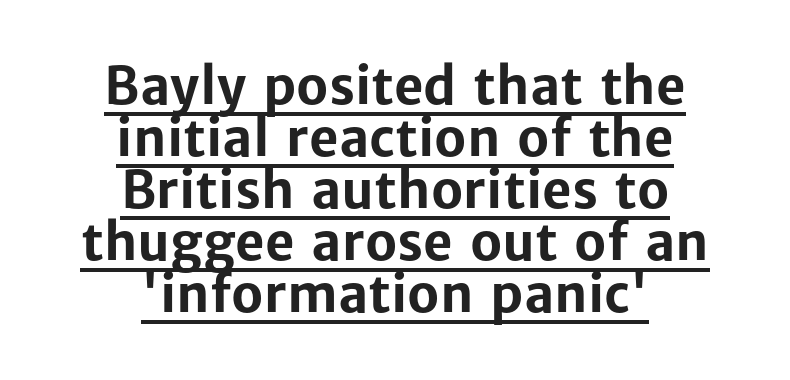
Q: Is the text bold? A: Yes.
Q: Is the text italic (slanted)? A: No, it is upright.
Q: Is the typeface a serif or a sans-serif typeface? A: Sans-serif.
Q: Is the text underlined? A: Yes.
Q: How is the paragraph aligned? A: Centered.
Q: Is the spacing between letters normal or unusually wide? A: Normal.
Q: Is the spacing between lines tight, normal or loose? A: Tight.
Q: Width (condensed, normal, or wide)? A: Normal.
Q: Stroke contrast? A: Low.
Q: x-height? A: Medium.
Q: Monospaced? A: No.
